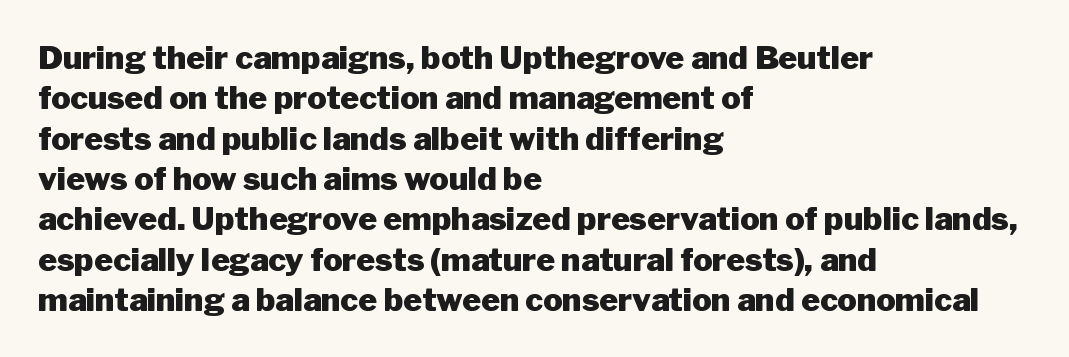
Q: Is the text bold? A: Yes.
Q: Is the text italic (slanted)? A: No, it is upright.
Q: Is the typeface a serif or a sans-serif typeface? A: Sans-serif.
Q: Is the text underlined? A: No.
Q: How is the paragraph aligned? A: Left-aligned.
Q: Is the spacing between letters normal or unusually wide? A: Normal.
Q: Is the spacing between lines tight, normal or loose? A: Normal.
Q: Width (condensed, normal, or wide)? A: Normal.
Q: Stroke contrast? A: Low.
Q: x-height? A: Medium.
Q: Monospaced? A: No.
